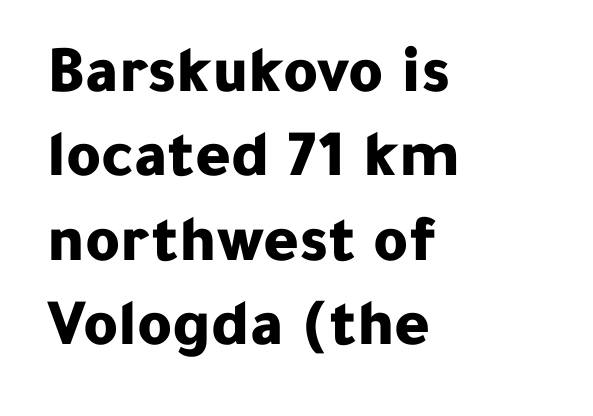
{"serif": "no", "italic": "no", "bold": "yes", "weight": "bold", "width": "normal", "stroke_contrast": "low", "x_height": "medium", "monospaced": "no", "underline": "no", "align": "left", "line_spacing": "normal", "line_spacing_ratio": 1.26, "letter_spacing": "normal", "letter_spacing_em": 0.0, "glyph_px": 67}
